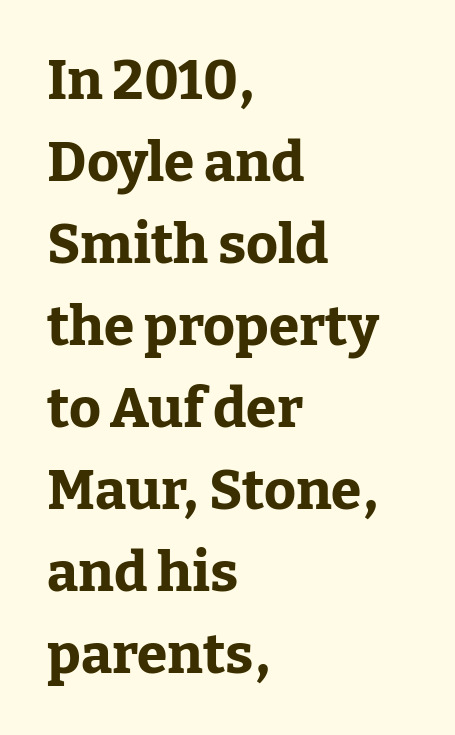
The image shows 55 px bold serif type, upright; set left-aligned, normal line spacing (1.49x), normal letter spacing, not underlined; low stroke contrast and a medium x-height.
